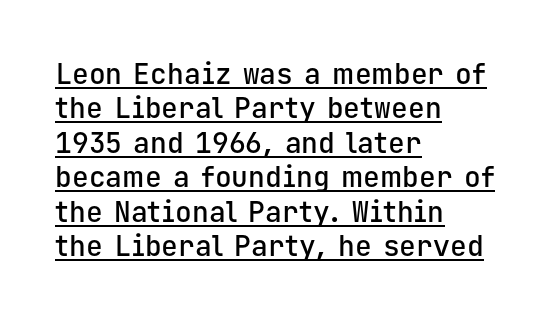
The image shows 28 px semibold sans-serif type, upright, monospaced; set left-aligned, line spacing 1.23x, normal letter spacing, underlined; low stroke contrast and a medium x-height.
